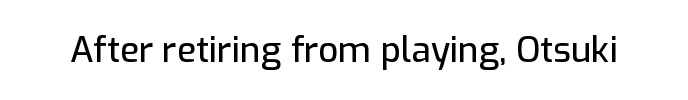
Q: Is the text italic (slanted)? A: No, it is upright.
Q: Is the typeface a serif or a sans-serif typeface? A: Sans-serif.
Q: Is the text underlined? A: No.
Q: Is the spacing between letters normal or unusually wide? A: Normal.
Q: Width (condensed, normal, or wide)? A: Normal.
Q: Stroke contrast? A: Low.
Q: x-height? A: Medium.
Q: Monospaced? A: No.
